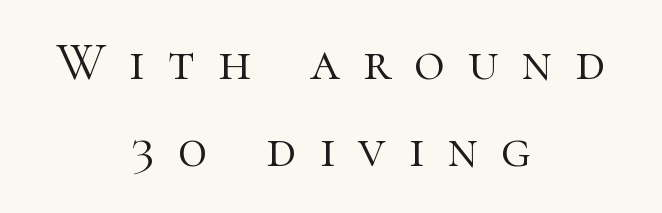
The image shows 53 px light serif type, upright; set centered, normal line spacing (1.65x), unusually wide letter spacing (+0.44 em), not underlined; high stroke contrast and a medium x-height.
